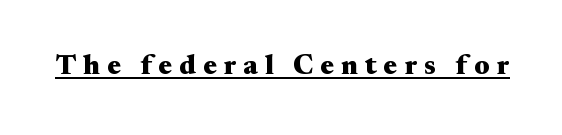
{"serif": "yes", "italic": "no", "bold": "yes", "weight": "heavy", "width": "wide", "stroke_contrast": "medium", "x_height": "small", "monospaced": "no", "underline": "yes", "letter_spacing": "wide", "letter_spacing_em": 0.25, "glyph_px": 28}
